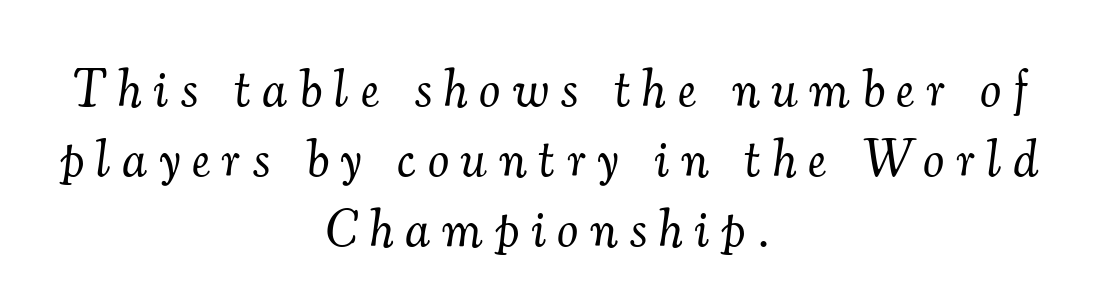
{"serif": "yes", "italic": "yes", "lean": "right", "slant_degrees": 7, "bold": "no", "weight": "light", "width": "normal", "stroke_contrast": "medium", "x_height": "small", "monospaced": "no", "underline": "no", "align": "center", "line_spacing": "normal", "line_spacing_ratio": 1.32, "letter_spacing": "wide", "letter_spacing_em": 0.23, "glyph_px": 53}
